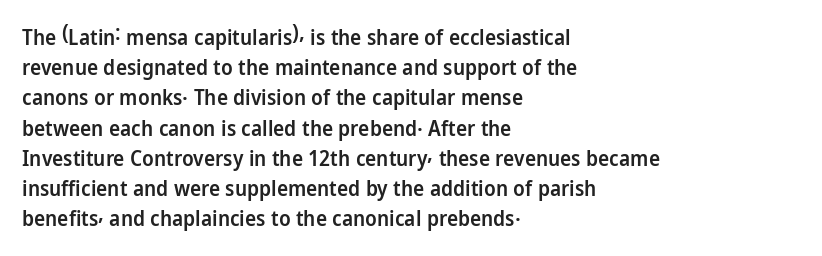
{"italic": "no", "bold": "semi", "underline": "no", "align": "left", "line_spacing": "normal", "line_spacing_ratio": 1.44, "letter_spacing": "normal", "letter_spacing_em": 0.0, "glyph_px": 21}
